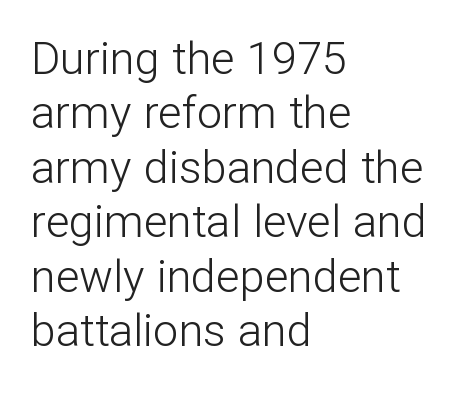
{"serif": "no", "italic": "no", "bold": "no", "weight": "light", "width": "normal", "stroke_contrast": "low", "x_height": "medium", "monospaced": "no", "underline": "no", "align": "left", "line_spacing_ratio": 1.21, "letter_spacing": "normal", "letter_spacing_em": 0.0, "glyph_px": 45}
